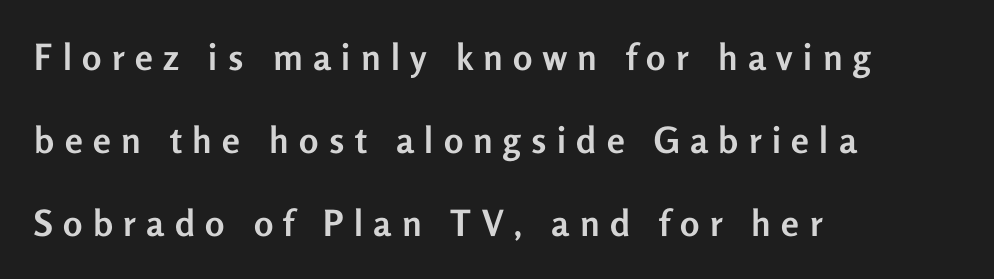
Q: Is the text bold? A: Yes.
Q: Is the text italic (slanted)? A: No, it is upright.
Q: Is the typeface a serif or a sans-serif typeface? A: Sans-serif.
Q: Is the text underlined? A: No.
Q: How is the paragraph aligned? A: Left-aligned.
Q: Is the spacing between letters normal or unusually wide? A: Unusually wide.
Q: Is the spacing between lines tight, normal or loose? A: Loose.
Q: Width (condensed, normal, or wide)? A: Normal.
Q: Stroke contrast? A: Low.
Q: x-height? A: Medium.
Q: Monospaced? A: No.
